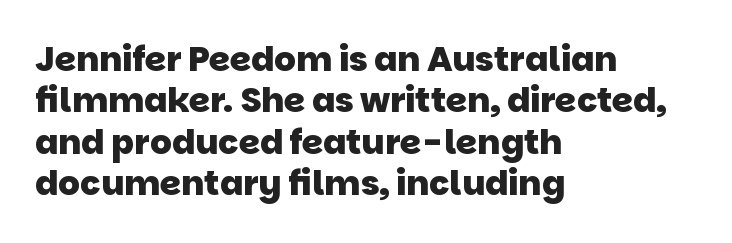
In CSS terms this would be text-align: left. Underlining? Definitely not there. The glyphs in this specimen are sans serif. Short note: letters normally spaced. Think of a printed novel: that variable character pitch is what you see here.
